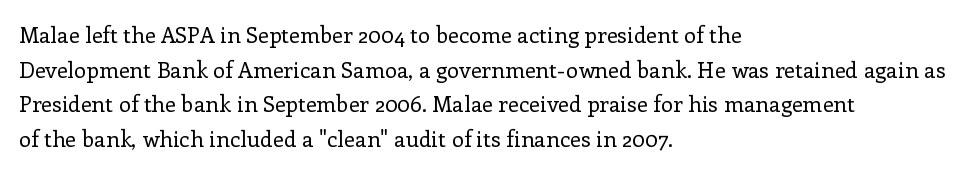
The image shows 22 px text type, upright; set left-aligned, normal line spacing (1.57x), normal letter spacing, not underlined.
